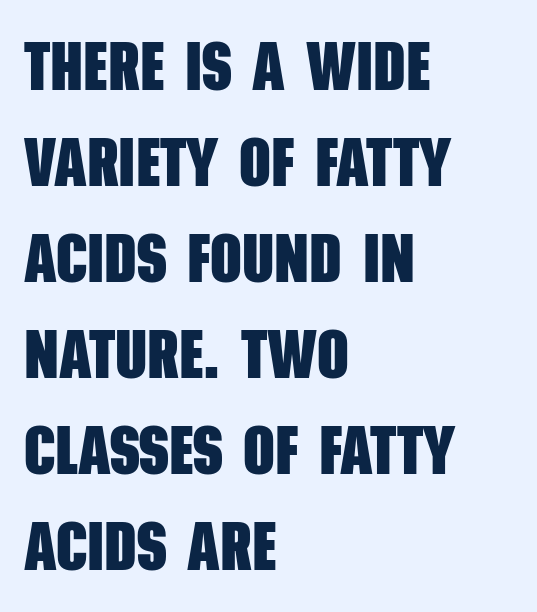
{"serif": "no", "bold": "yes", "weight": "heavy", "width": "condensed", "stroke_contrast": "low", "x_height": "large", "monospaced": "no", "underline": "no", "align": "left", "line_spacing": "normal", "line_spacing_ratio": 1.39, "letter_spacing": "normal", "letter_spacing_em": 0.0, "glyph_px": 69}
